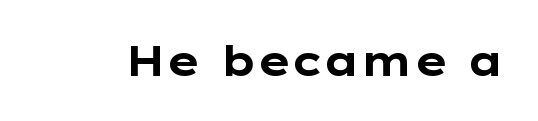
The image shows 42 px bold, wide sans-serif type, upright; set normal letter spacing, not underlined; low stroke contrast and a medium x-height.
